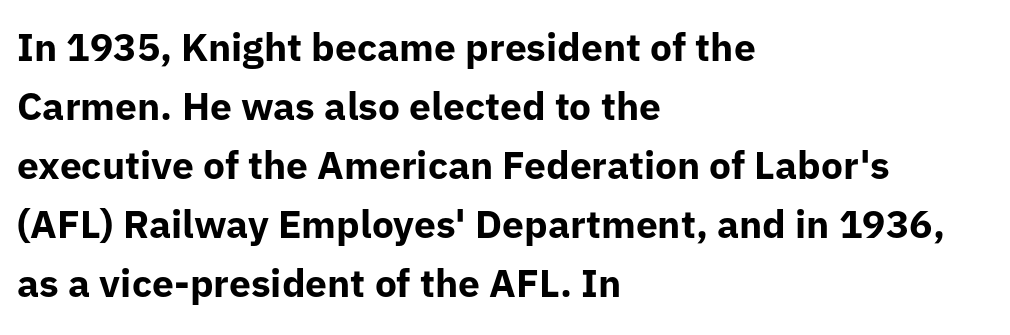
{"serif": "no", "italic": "no", "bold": "yes", "weight": "bold", "width": "normal", "stroke_contrast": "low", "x_height": "medium", "monospaced": "no", "underline": "no", "align": "left", "line_spacing": "normal", "line_spacing_ratio": 1.51, "letter_spacing": "normal", "letter_spacing_em": 0.0, "glyph_px": 39}
